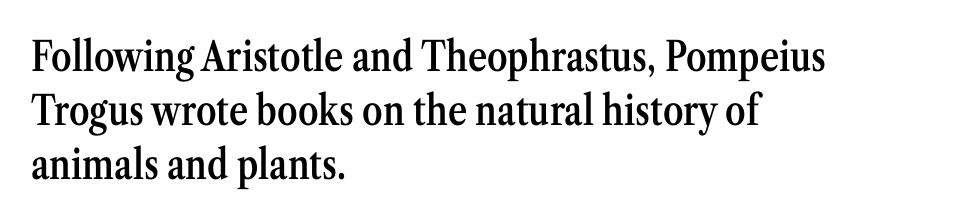
Where is the straight margin? On the left. Weight check: semibold — heavier than regular, not quite bold. Each letter's strokes conclude with small projecting serifs. The letters stand straight up with perfectly vertical stems. Here the designer chose a conventional face with non-uniform glyph widths.
